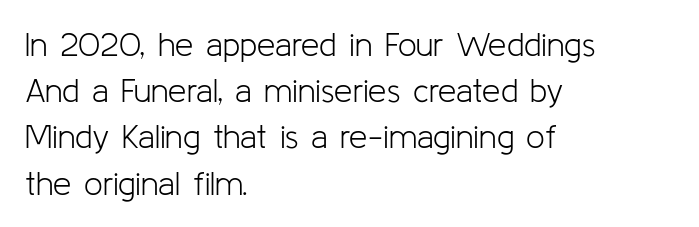
Q: Is the text bold? A: No.
Q: Is the text italic (slanted)? A: No, it is upright.
Q: Is the typeface a serif or a sans-serif typeface? A: Sans-serif.
Q: Is the text underlined? A: No.
Q: How is the paragraph aligned? A: Left-aligned.
Q: Is the spacing between letters normal or unusually wide? A: Normal.
Q: Is the spacing between lines tight, normal or loose? A: Normal.
Q: Width (condensed, normal, or wide)? A: Normal.
Q: Stroke contrast? A: Low.
Q: x-height? A: Medium.
Q: Monospaced? A: No.
